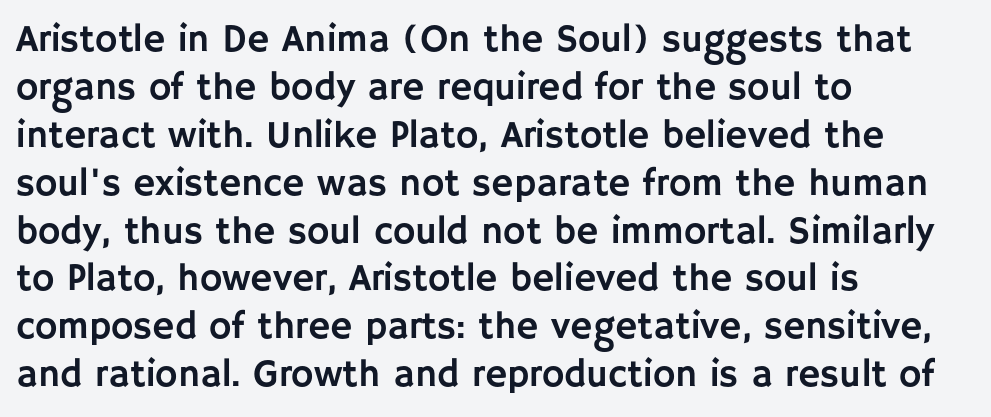
Q: Is the text italic (slanted)? A: No, it is upright.
Q: Is the typeface a serif or a sans-serif typeface? A: Sans-serif.
Q: Is the text underlined? A: No.
Q: How is the paragraph aligned? A: Left-aligned.
Q: Is the spacing between letters normal or unusually wide? A: Normal.
Q: Is the spacing between lines tight, normal or loose? A: Normal.
Q: Width (condensed, normal, or wide)? A: Normal.
Q: Stroke contrast? A: Low.
Q: x-height? A: Large.
Q: Monospaced? A: No.
